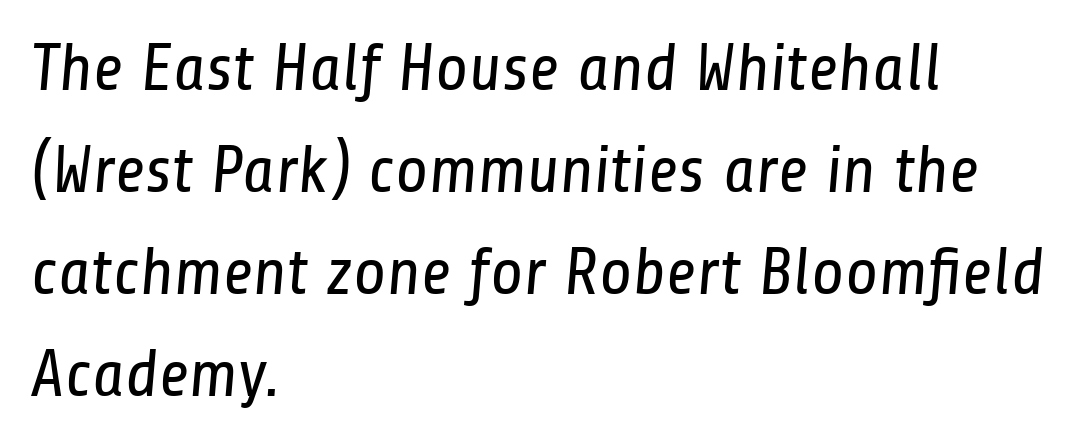
The image shows 67 px regular-weight, condensed sans-serif type; set left-aligned, normal line spacing (1.52x), normal letter spacing, not underlined; low stroke contrast and a medium x-height.
